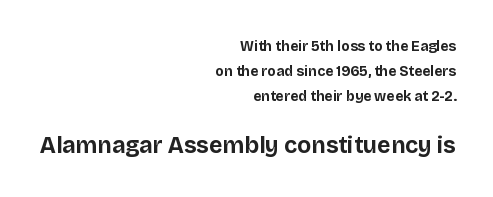
{"italic": "no", "bold": "yes", "underline": "no", "align": "right", "line_spacing_ratio": 1.8, "letter_spacing": "normal", "letter_spacing_em": 0.0, "larger_block": "second", "size_ratio": 1.64, "glyph_px": 23}
